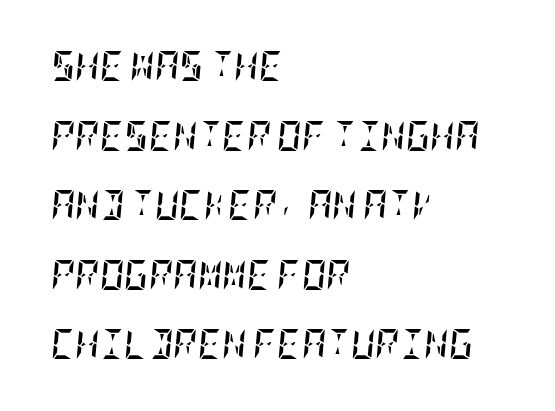
Q: Is the text bold? A: Yes.
Q: Is the text italic (slanted)? A: Yes, it leans right by about 5 degrees.
Q: Is the text underlined? A: No.
Q: How is the paragraph aligned? A: Left-aligned.
Q: Is the spacing between letters normal or unusually wide? A: Normal.
Q: Is the spacing between lines tight, normal or loose? A: Loose.
Q: Width (condensed, normal, or wide)? A: Condensed.
Q: Stroke contrast? A: Low.
Q: x-height? A: Large.
